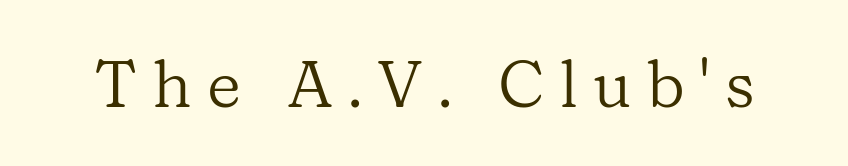
Q: Is the text bold? A: No.
Q: Is the text italic (slanted)? A: No, it is upright.
Q: Is the typeface a serif or a sans-serif typeface? A: Serif.
Q: Is the text underlined? A: No.
Q: Is the spacing between letters normal or unusually wide? A: Unusually wide.
Q: Width (condensed, normal, or wide)? A: Normal.
Q: Stroke contrast? A: Low.
Q: x-height? A: Medium.
Q: Monospaced? A: No.
